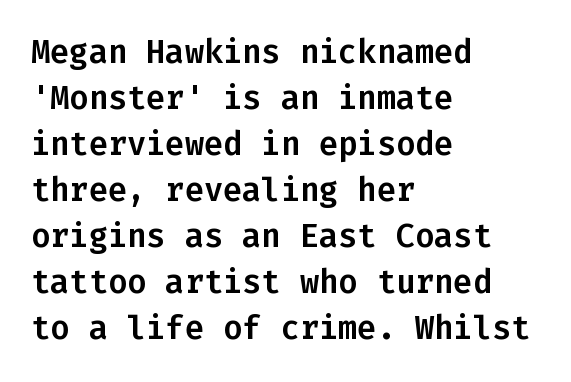
{"serif": "no", "italic": "no", "width": "normal", "stroke_contrast": "low", "x_height": "medium", "monospaced": "yes", "underline": "no", "align": "left", "line_spacing": "normal", "line_spacing_ratio": 1.44, "letter_spacing": "normal", "letter_spacing_em": 0.0, "glyph_px": 32}
